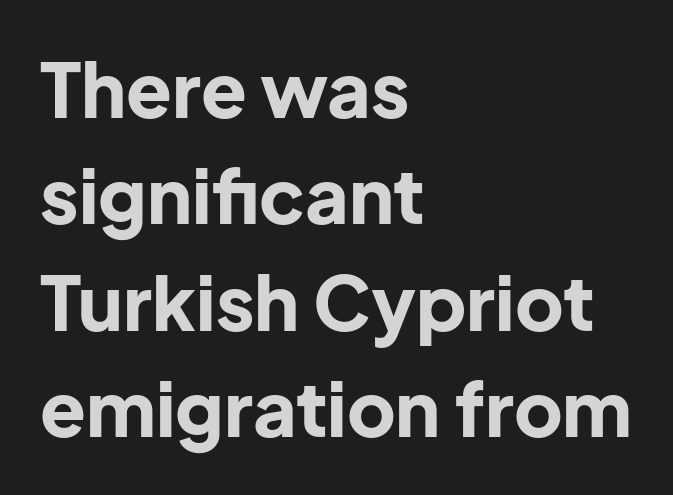
The image shows 75 px bold sans-serif type, upright; set left-aligned, normal line spacing (1.42x), normal letter spacing, not underlined; low stroke contrast and a medium x-height.
